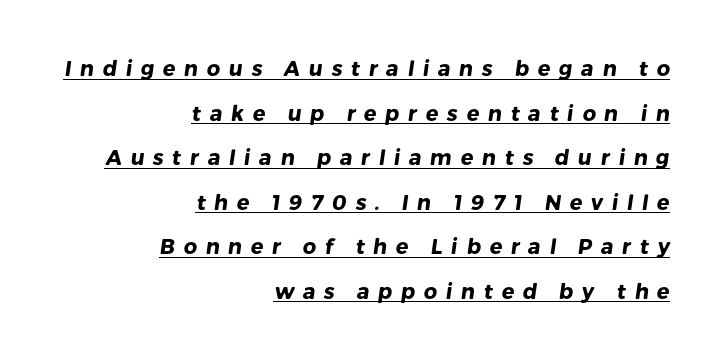
{"bold": "yes", "underline": "yes", "align": "right", "line_spacing": "loose", "line_spacing_ratio": 2.12, "letter_spacing": "wide", "letter_spacing_em": 0.41, "glyph_px": 21}
